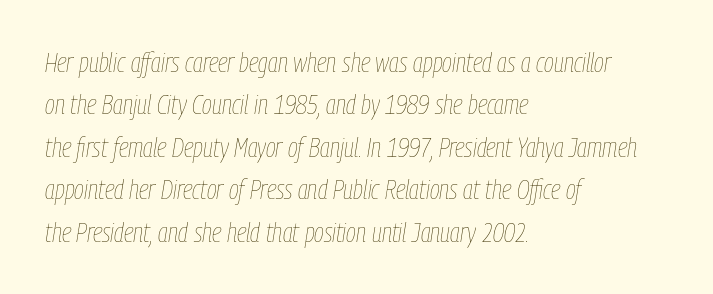
{"italic": "yes", "lean": "right", "slant_degrees": 9, "bold": "no", "underline": "no", "align": "left", "line_spacing": "normal", "line_spacing_ratio": 1.57, "letter_spacing": "normal", "letter_spacing_em": 0.0, "glyph_px": 27}
